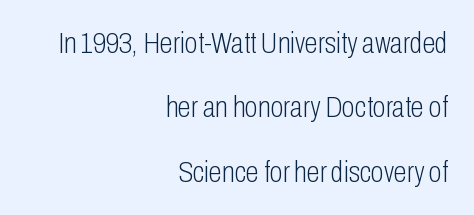
It's the straight-up-and-down kind of type. Reading down the column, the eye jumps a long way to each next line. The passage shown is typed in a proportional face where columns would drift. This rendering employs a face without finishing strokes, i.e., a sans-serif. Short and long lines alike share a common ending point at right. The letterforms sit shoulder to shoulder at normal distance.
